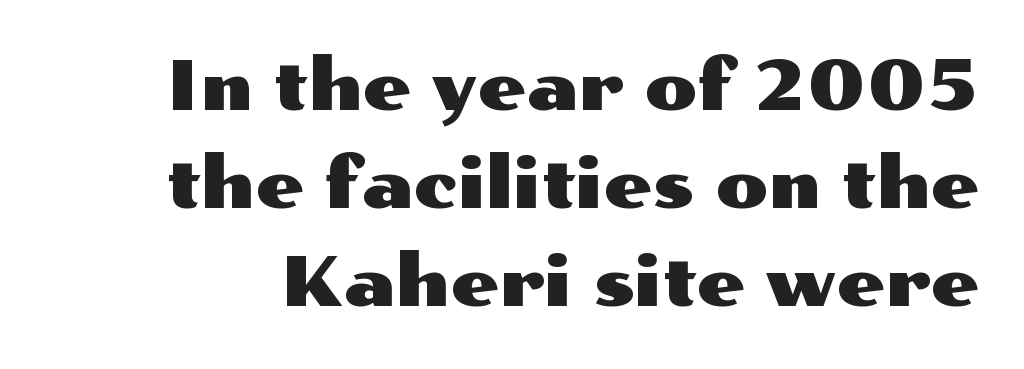
Honestly, the row spacing looks completely unremarkable. Character widths vary here, with narrow letters taking less room than wide ones. Has an underline been added? It has not. Are there feet on the stems? There aren't — it's a sans. The type is set solid horizontally, with unmodified tracking. Posture: vertical.
